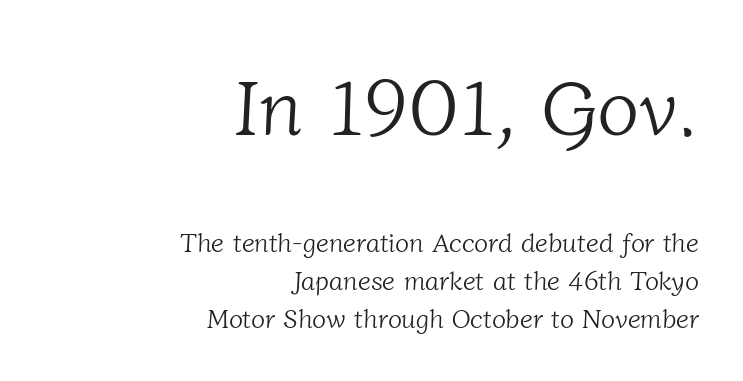
{"serif": "yes", "bold": "no", "weight": "light", "width": "normal", "stroke_contrast": "low", "x_height": "medium", "monospaced": "no", "underline": "no", "align": "right", "line_spacing": "normal", "line_spacing_ratio": 1.47, "letter_spacing": "normal", "letter_spacing_em": 0.0, "larger_block": "first", "size_ratio": 3.0, "glyph_px": 78}
